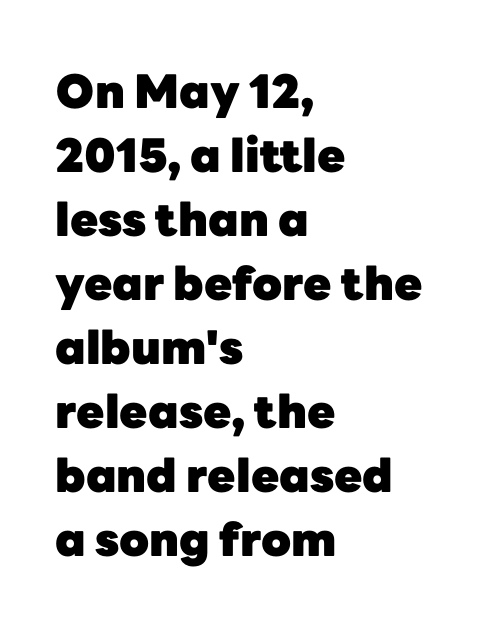
Short note: letters normally spaced. A typesetter would mark this as roman, not italic. In terms of letterform style, serifs are entirely absent. Varying glyph widths throughout — classic text-font behaviour. Regular leading. Line starts are locked; line ends wander.
